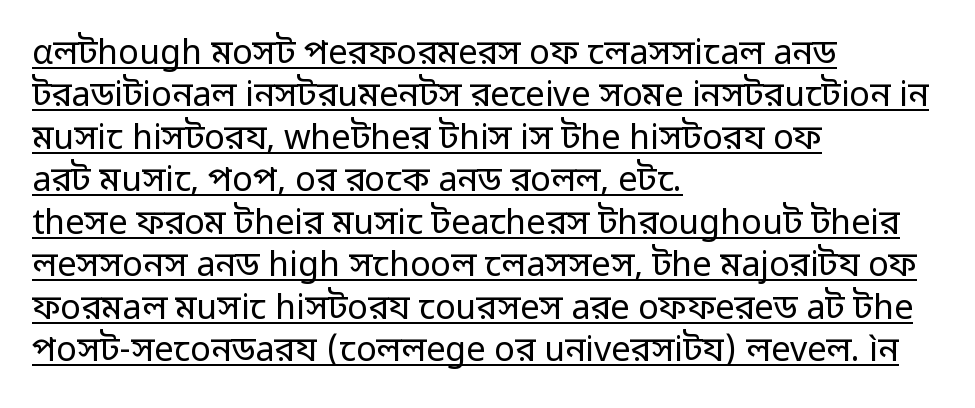
Heft: none added — not bold. A typesetter would call this zero additional tracking. If you drew a line through each stem, it would be perfectly vertical. Note the varied advance widths — an 'i' is clearly narrower than an 'm'.
